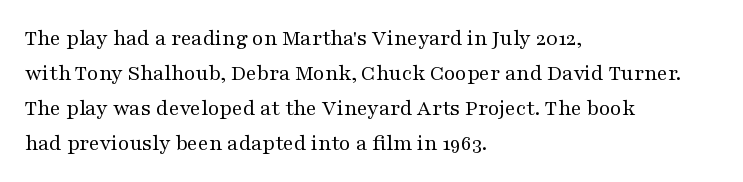
Q: Is the text bold? A: No.
Q: Is the text italic (slanted)? A: No, it is upright.
Q: Is the text underlined? A: No.
Q: How is the paragraph aligned? A: Left-aligned.
Q: Is the spacing between letters normal or unusually wide? A: Normal.
Q: Is the spacing between lines tight, normal or loose? A: Normal.
